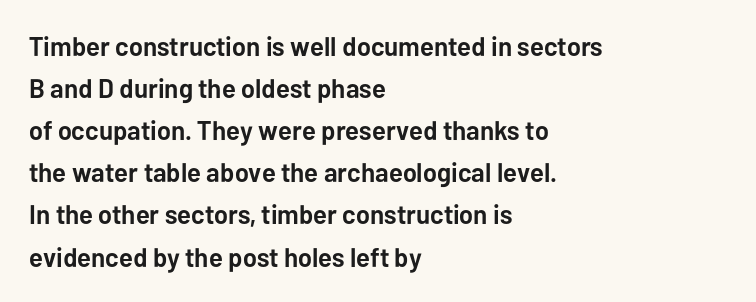
The image shows 27 px bold type, upright; set left-aligned, normal line spacing (1.56x), normal letter spacing, not underlined.
